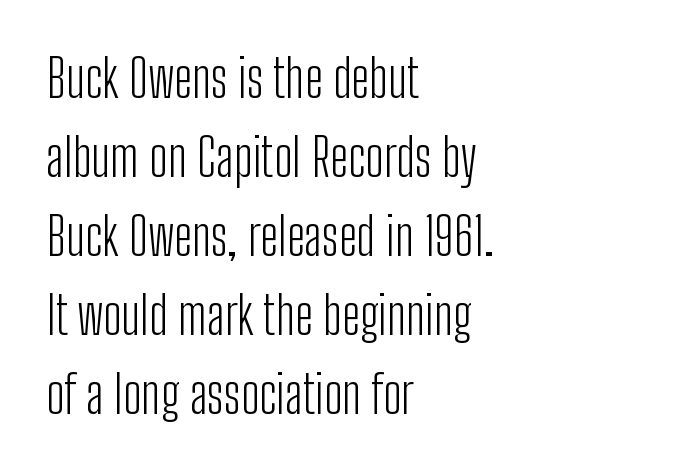
The image shows 52 px light, condensed sans-serif type, upright; set left-aligned, normal line spacing (1.52x), normal letter spacing, not underlined; low stroke contrast and a medium x-height.
